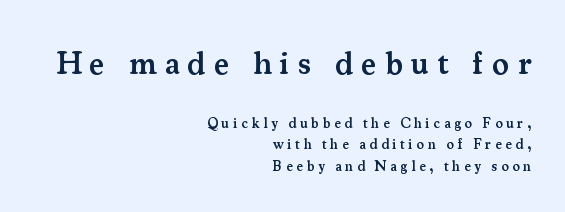
{"serif": "yes", "italic": "no", "bold": "semi", "weight": "semibold", "width": "normal", "stroke_contrast": "medium", "x_height": "small", "monospaced": "no", "underline": "no", "align": "right", "line_spacing": "normal", "line_spacing_ratio": 1.56, "letter_spacing": "wide", "letter_spacing_em": 0.26, "larger_block": "first", "size_ratio": 2.29, "glyph_px": 32}
